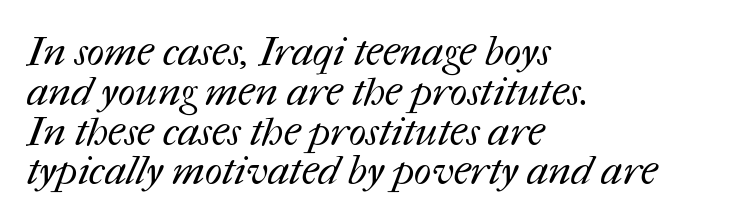
The image shows 41 px regular-weight type; set left-aligned, tight line spacing (0.97x), normal letter spacing, not underlined; medium stroke contrast and a medium x-height.
